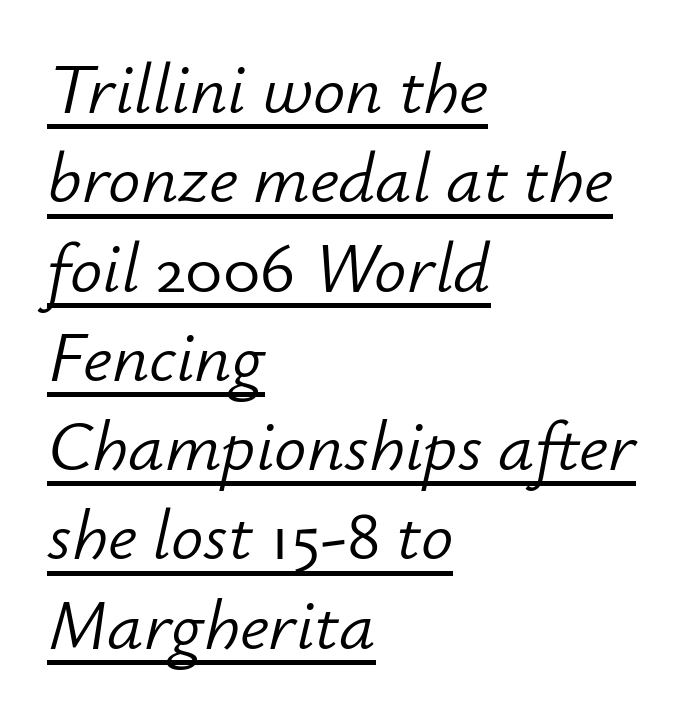
Q: Is the text bold? A: No.
Q: Is the text italic (slanted)? A: Yes, it leans right by about 12 degrees.
Q: Is the text underlined? A: Yes.
Q: How is the paragraph aligned? A: Left-aligned.
Q: Is the spacing between letters normal or unusually wide? A: Normal.
Q: Width (condensed, normal, or wide)? A: Normal.
Q: Stroke contrast? A: Low.
Q: x-height? A: Small.
Q: Monospaced? A: No.
